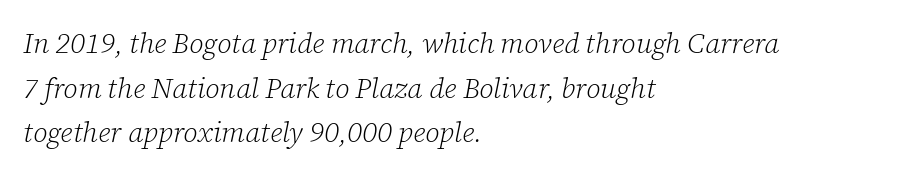
The image shows 28 px light serif type, italic (leaning right); set left-aligned, normal line spacing (1.59x), normal letter spacing, not underlined; low stroke contrast and a medium x-height.
